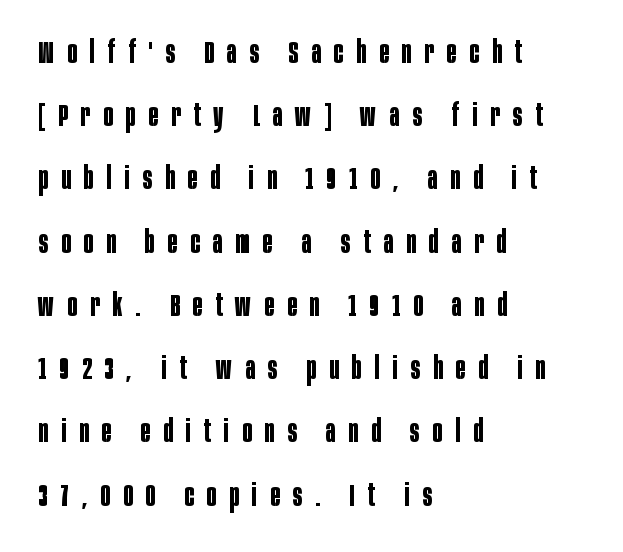
The image shows 31 px bold, condensed sans-serif type, upright; set left-aligned, loose line spacing (2.04x), unusually wide letter spacing (+0.43 em), not underlined; low stroke contrast and a large x-height.
